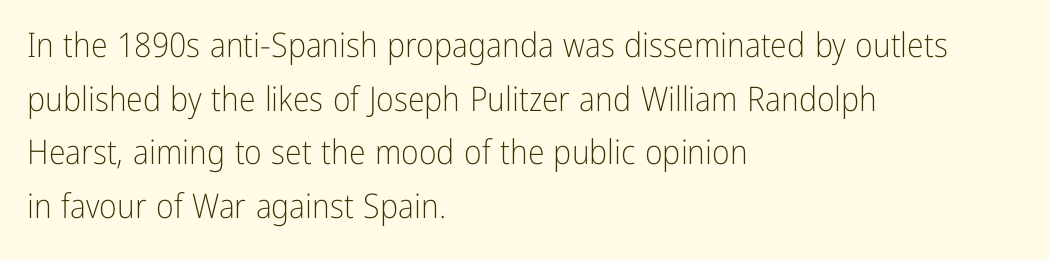
Q: Is the text bold? A: No.
Q: Is the text italic (slanted)? A: No, it is upright.
Q: Is the typeface a serif or a sans-serif typeface? A: Sans-serif.
Q: Is the text underlined? A: No.
Q: How is the paragraph aligned? A: Left-aligned.
Q: Is the spacing between letters normal or unusually wide? A: Normal.
Q: Is the spacing between lines tight, normal or loose? A: Normal.
Q: Width (condensed, normal, or wide)? A: Condensed.
Q: Stroke contrast? A: Low.
Q: x-height? A: Medium.
Q: Monospaced? A: No.
